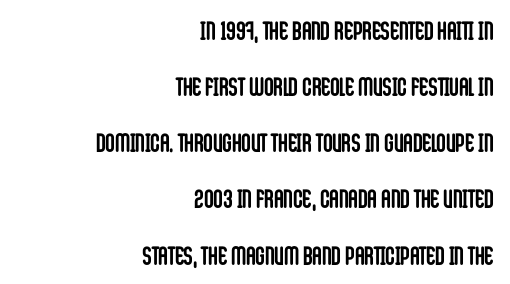
{"italic": "no", "bold": "yes", "underline": "no", "align": "right", "line_spacing": "loose", "line_spacing_ratio": 2.16, "letter_spacing": "normal", "letter_spacing_em": 0.0, "glyph_px": 26}
